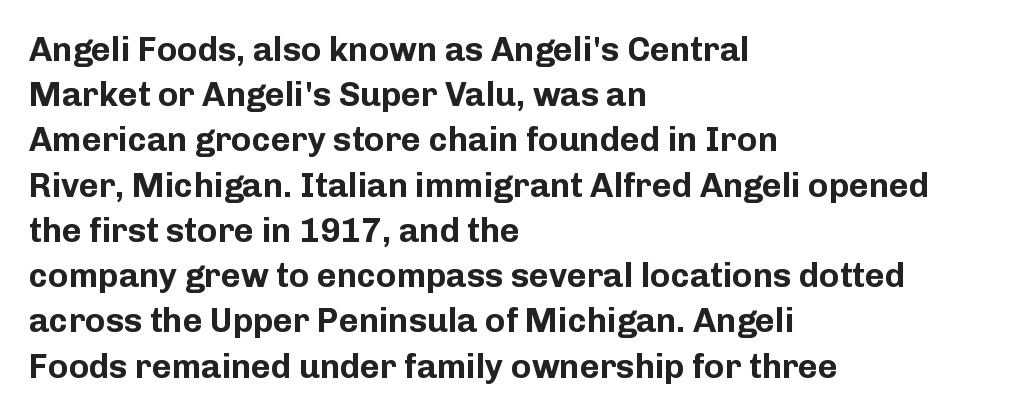
Q: Is the text bold? A: Yes.
Q: Is the text italic (slanted)? A: No, it is upright.
Q: Is the typeface a serif or a sans-serif typeface? A: Sans-serif.
Q: Is the text underlined? A: No.
Q: How is the paragraph aligned? A: Left-aligned.
Q: Is the spacing between letters normal or unusually wide? A: Normal.
Q: Is the spacing between lines tight, normal or loose? A: Normal.
Q: Width (condensed, normal, or wide)? A: Normal.
Q: Stroke contrast? A: Low.
Q: x-height? A: Medium.
Q: Monospaced? A: No.
